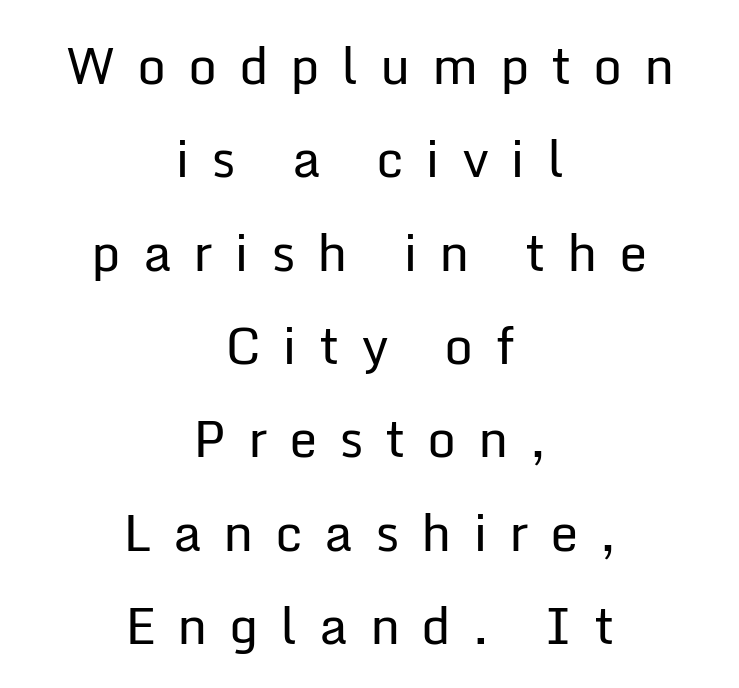
The image shows 51 px regular-weight sans-serif type, upright; set centered, line spacing 1.83x, unusually wide letter spacing (+0.42 em), not underlined; low stroke contrast and a medium x-height.
